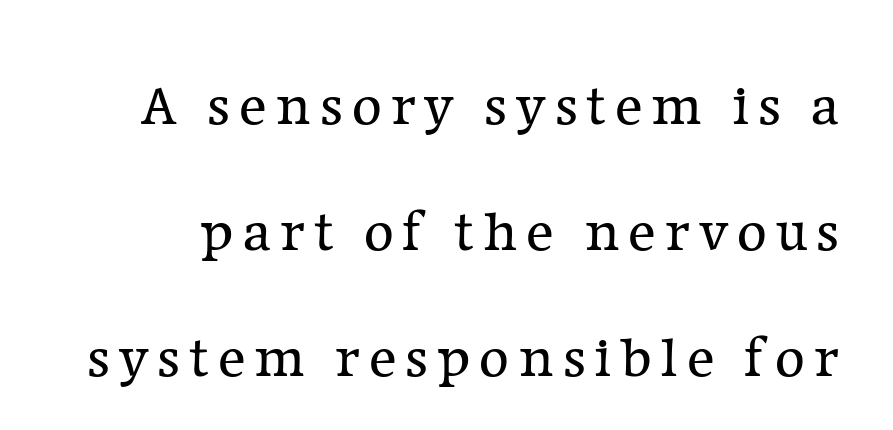
The strokes are not fattened; the text isn't bold. No word sits above an underline. This block would shrink considerably if given ordinary leading; it's expanded now. Do the letters lean? They stand straight.
